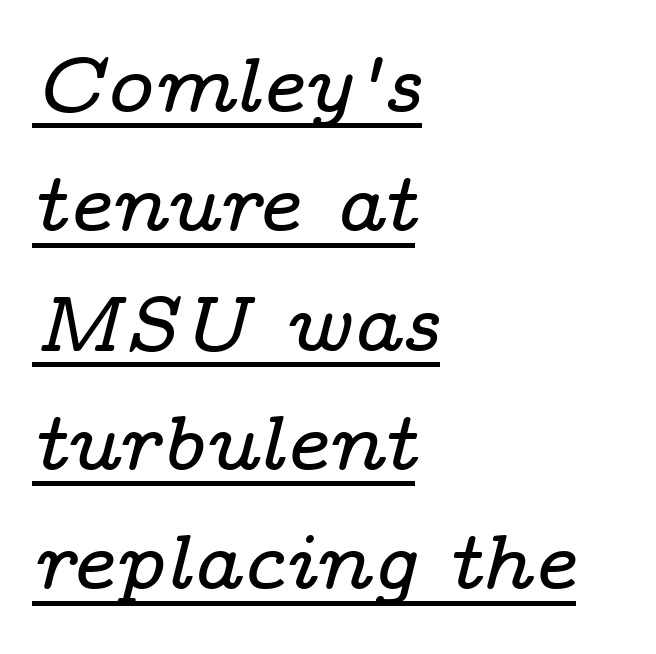
The image shows 79 px wide serif type, italic (leaning right); set left-aligned, normal line spacing (1.51x), normal letter spacing, underlined; low stroke contrast and a medium x-height.
